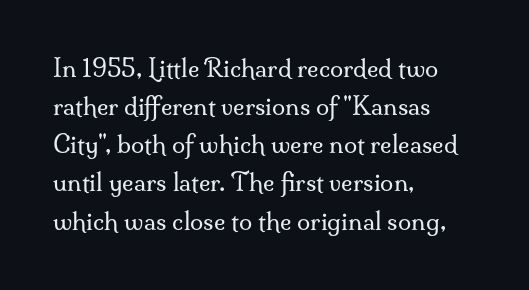
The image shows 24 px text type, upright; set left-aligned, normal line spacing (1.59x), normal letter spacing, not underlined.
